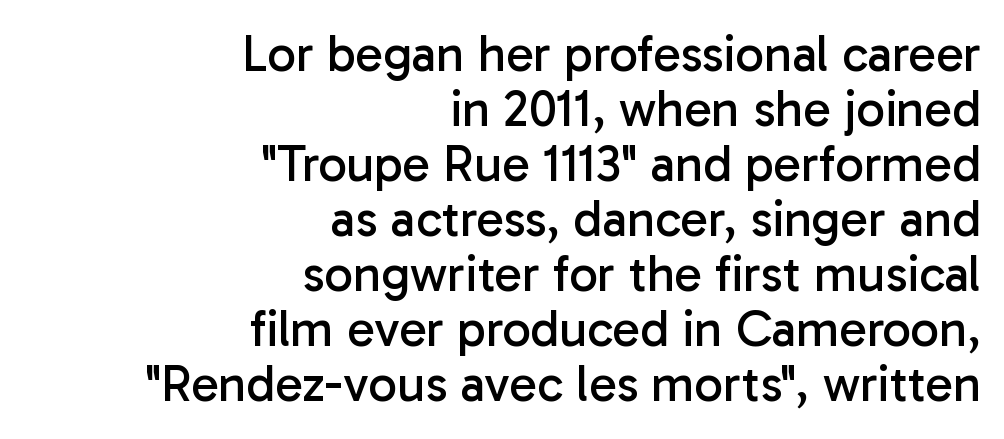
Tracking value appears to be zero — textbook default spacing. The face used here is proportionally spaced, like ordinary book or web type. This is roman type, the default non-slanted kind. The typeface has the unassuming heft of standard copy or less. Each new line begins almost immediately beneath the previous one.
